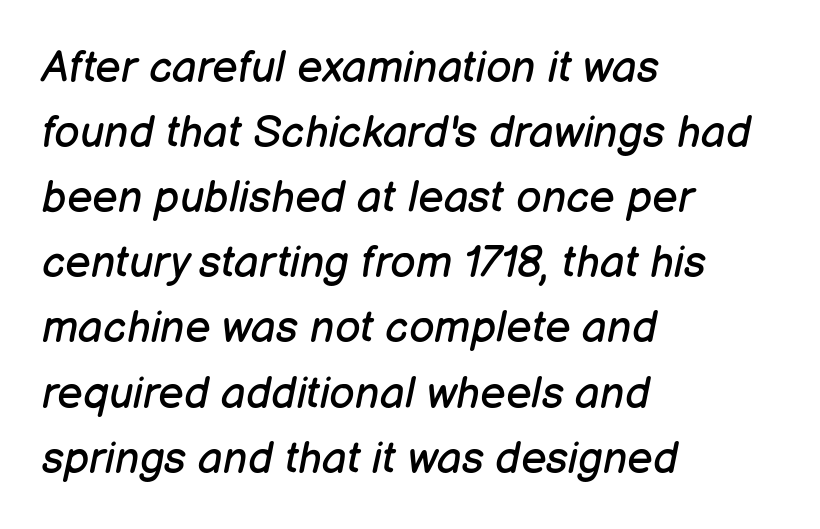
{"italic": "yes", "lean": "right", "slant_degrees": 12, "bold": "no", "weight": "regular", "width": "normal", "stroke_contrast": "low", "x_height": "medium", "monospaced": "no", "underline": "no", "align": "left", "line_spacing": "normal", "line_spacing_ratio": 1.48, "letter_spacing": "normal", "letter_spacing_em": 0.0, "glyph_px": 44}
